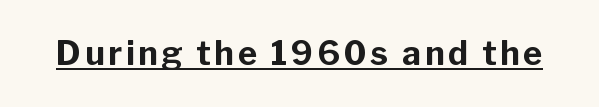
The image shows 33 px bold sans-serif type, upright; set underlined; low stroke contrast and a medium x-height.
